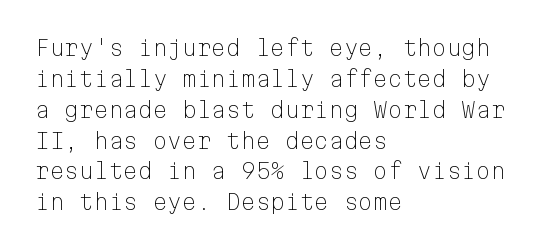
{"italic": "no", "bold": "no", "underline": "no", "align": "left", "line_spacing": "normal", "line_spacing_ratio": 1.47, "letter_spacing": "normal", "letter_spacing_em": 0.0, "glyph_px": 21}
